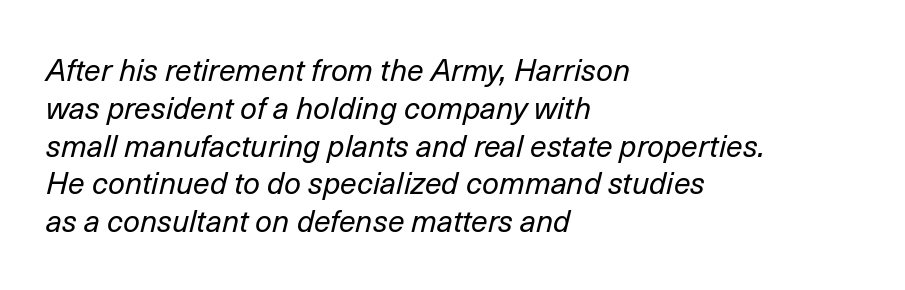
Q: Is the text bold? A: No.
Q: Is the text italic (slanted)? A: Yes, it leans right by about 14 degrees.
Q: Is the text underlined? A: No.
Q: How is the paragraph aligned? A: Left-aligned.
Q: Is the spacing between letters normal or unusually wide? A: Normal.
Q: Is the spacing between lines tight, normal or loose? A: Normal.
Q: Width (condensed, normal, or wide)? A: Normal.
Q: Stroke contrast? A: Low.
Q: x-height? A: Medium.
Q: Monospaced? A: No.
